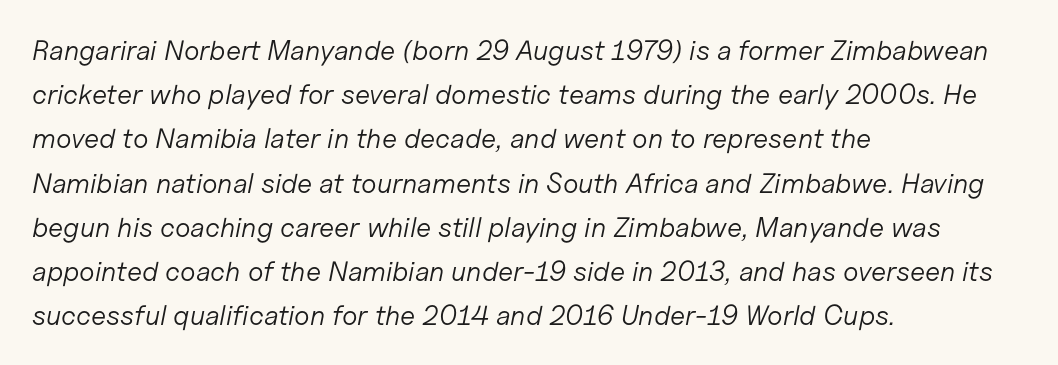
Q: Is the text bold? A: No.
Q: Is the text italic (slanted)? A: Yes, it leans right by about 11 degrees.
Q: Is the text underlined? A: No.
Q: How is the paragraph aligned? A: Left-aligned.
Q: Is the spacing between letters normal or unusually wide? A: Normal.
Q: Is the spacing between lines tight, normal or loose? A: Normal.
Q: Width (condensed, normal, or wide)? A: Normal.
Q: Stroke contrast? A: Low.
Q: x-height? A: Medium.
Q: Monospaced? A: No.
